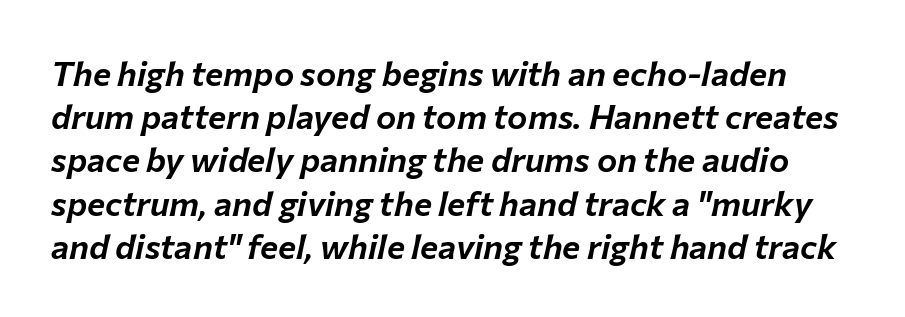
The block of text has a typical density, with ordinary space between rows. Only glyphs here, with clear space below each row. The typography opts for an oblique posture over an upright one. Is this a fixed-width face? No — the glyphs have proportional, varying widths. The horizontal fit of the characters is conventional and even.
